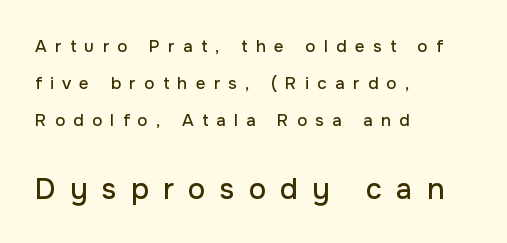
The image shows 29 px sans-serif type, upright; set left-aligned, loose line spacing (2.19x), unusually wide letter spacing (+0.49 em), not underlined; the second (bottom) block is 1.71x larger; low stroke contrast and a medium x-height.
